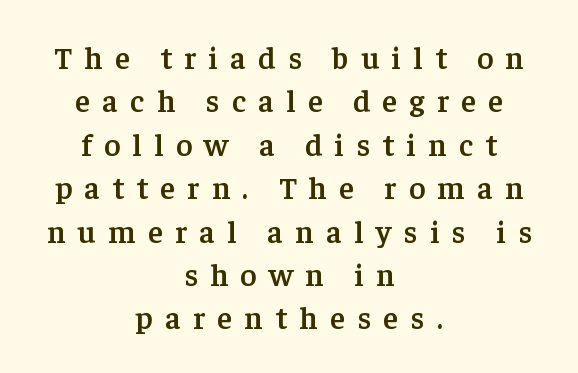
The image shows 31 px semibold serif type, upright; set centered, normal line spacing (1.4x), unusually wide letter spacing (+0.4 em), not underlined; low stroke contrast and a medium x-height.
